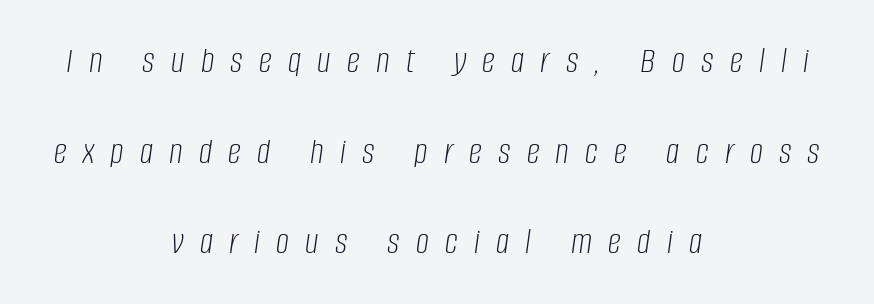
{"italic": "yes", "lean": "right", "slant_degrees": 8, "bold": "no", "weight": "light", "width": "condensed", "stroke_contrast": "low", "x_height": "large", "monospaced": "no", "underline": "no", "align": "center", "line_spacing": "loose", "line_spacing_ratio": 2.45, "letter_spacing": "wide", "letter_spacing_em": 0.44, "glyph_px": 37}
